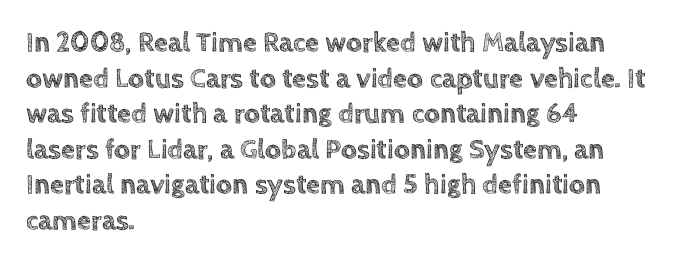
Line beginnings align vertically; line endings do not. No extra tracking has been applied to these lines. The rendering uses natural spacing where letterforms have individual widths. The type sits square on the baseline with zero lean.
